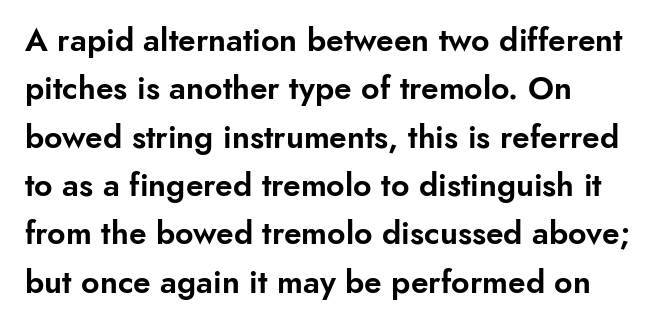
Q: Is the text italic (slanted)? A: No, it is upright.
Q: Is the typeface a serif or a sans-serif typeface? A: Sans-serif.
Q: Is the text underlined? A: No.
Q: How is the paragraph aligned? A: Left-aligned.
Q: Is the spacing between letters normal or unusually wide? A: Normal.
Q: Is the spacing between lines tight, normal or loose? A: Normal.
Q: Width (condensed, normal, or wide)? A: Normal.
Q: Stroke contrast? A: Low.
Q: x-height? A: Small.
Q: Monospaced? A: No.
